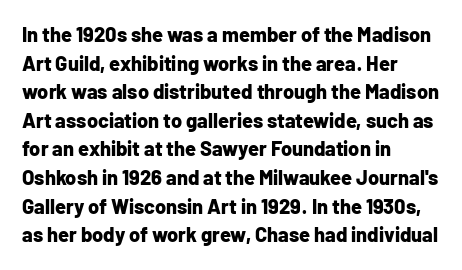
{"italic": "no", "bold": "yes", "underline": "no", "align": "left", "line_spacing": "normal", "line_spacing_ratio": 1.43, "letter_spacing": "normal", "letter_spacing_em": 0.0, "glyph_px": 20}
